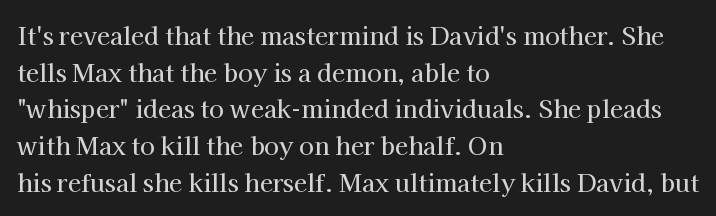
Q: Is the text italic (slanted)? A: No, it is upright.
Q: Is the text underlined? A: No.
Q: How is the paragraph aligned? A: Left-aligned.
Q: Is the spacing between letters normal or unusually wide? A: Normal.
Q: Is the spacing between lines tight, normal or loose? A: Normal.
